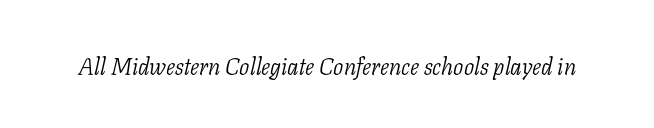
Q: Is the text bold? A: No.
Q: Is the text italic (slanted)? A: Yes, it leans right by about 11 degrees.
Q: Is the text underlined? A: No.
Q: Is the spacing between letters normal or unusually wide? A: Normal.
